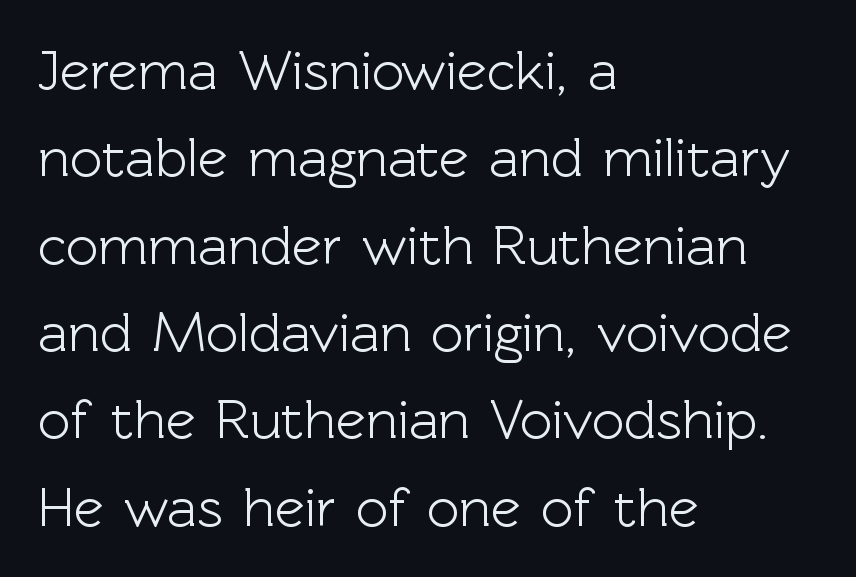
Q: Is the text italic (slanted)? A: No, it is upright.
Q: Is the typeface a serif or a sans-serif typeface? A: Sans-serif.
Q: Is the text underlined? A: No.
Q: How is the paragraph aligned? A: Left-aligned.
Q: Is the spacing between letters normal or unusually wide? A: Normal.
Q: Is the spacing between lines tight, normal or loose? A: Normal.
Q: Width (condensed, normal, or wide)? A: Normal.
Q: x-height? A: Medium.
Q: Monospaced? A: No.
